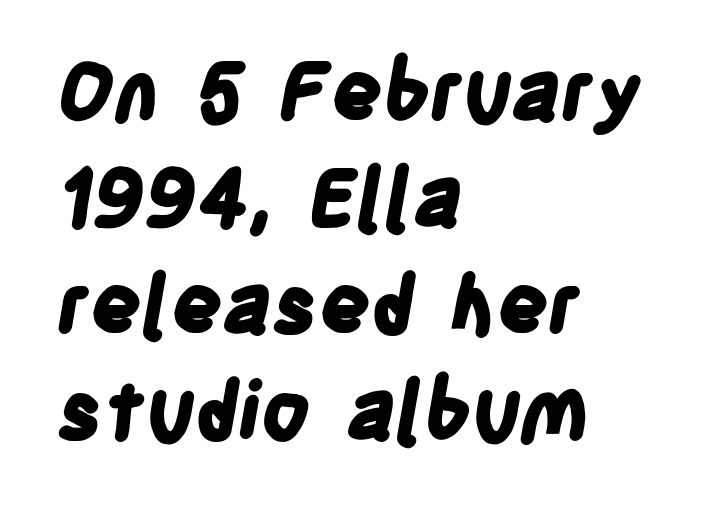
{"serif": "no", "bold": "yes", "weight": "bold", "width": "condensed", "stroke_contrast": "low", "x_height": "large", "monospaced": "no", "underline": "no", "align": "left", "line_spacing": "normal", "line_spacing_ratio": 1.33, "letter_spacing": "normal", "letter_spacing_em": 0.0, "glyph_px": 80}
